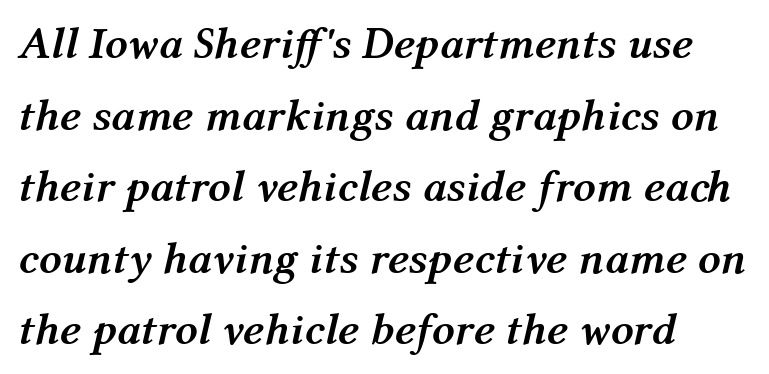
The image shows 45 px semibold type, italic (leaning right); set left-aligned, normal line spacing (1.59x), normal letter spacing, not underlined; medium stroke contrast and a medium x-height.
